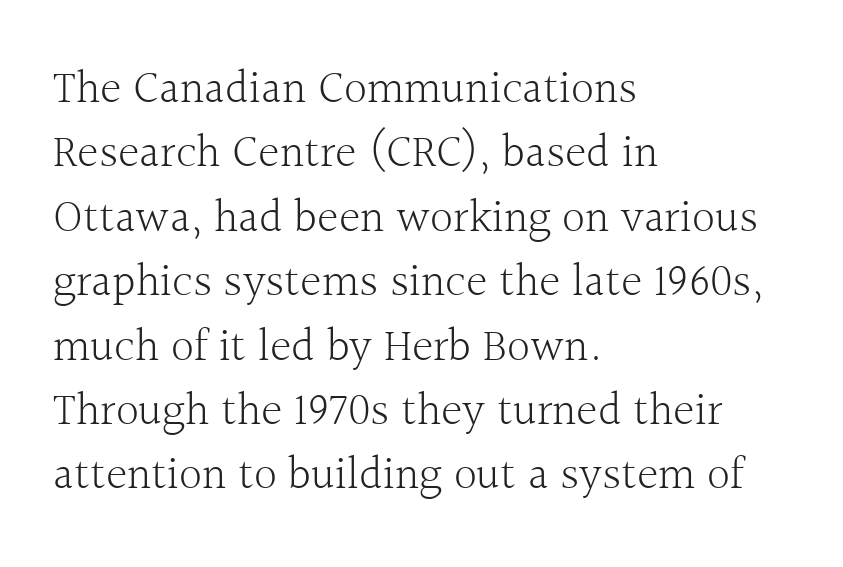
The image shows 46 px light serif type, upright; set left-aligned, normal line spacing (1.4x), normal letter spacing, not underlined; a medium x-height.
